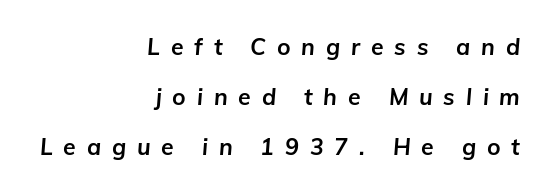
The image shows 23 px bold type, italic (leaning right); set right-aligned, loose line spacing (2.17x), unusually wide letter spacing (+0.47 em), not underlined.
